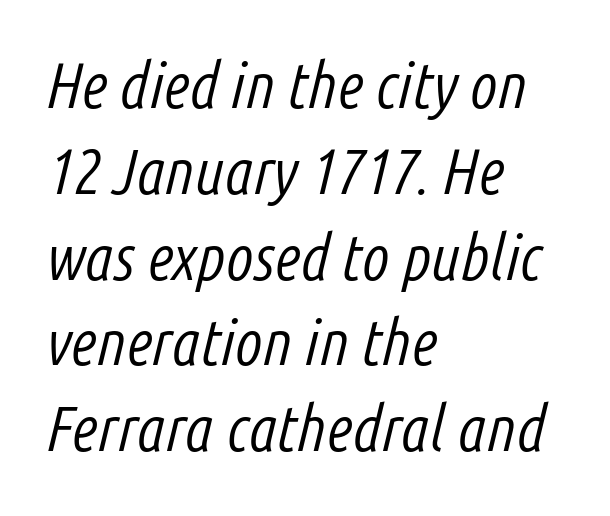
Q: Is the text bold? A: No.
Q: Is the text italic (slanted)? A: Yes, it leans right by about 14 degrees.
Q: Is the text underlined? A: No.
Q: How is the paragraph aligned? A: Left-aligned.
Q: Is the spacing between letters normal or unusually wide? A: Normal.
Q: Is the spacing between lines tight, normal or loose? A: Normal.
Q: Width (condensed, normal, or wide)? A: Condensed.
Q: Stroke contrast? A: Low.
Q: x-height? A: Medium.
Q: Monospaced? A: No.
